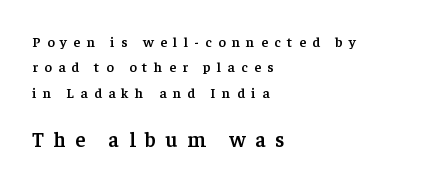
{"italic": "no", "bold": "semi", "underline": "no", "align": "left", "line_spacing_ratio": 1.82, "letter_spacing": "wide", "letter_spacing_em": 0.46, "larger_block": "second", "size_ratio": 1.5, "glyph_px": 21}
